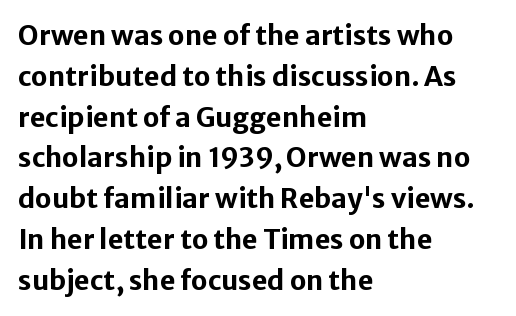
Q: Is the text bold? A: Yes.
Q: Is the text italic (slanted)? A: No, it is upright.
Q: Is the text underlined? A: No.
Q: How is the paragraph aligned? A: Left-aligned.
Q: Is the spacing between letters normal or unusually wide? A: Normal.
Q: Is the spacing between lines tight, normal or loose? A: Normal.
